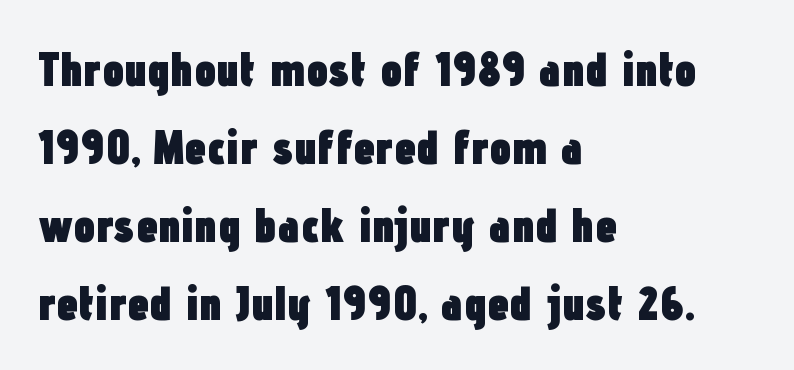
{"serif": "no", "italic": "no", "bold": "yes", "weight": "heavy", "width": "condensed", "stroke_contrast": "low", "x_height": "medium", "monospaced": "no", "underline": "no", "align": "left", "line_spacing": "normal", "line_spacing_ratio": 1.59, "letter_spacing": "normal", "letter_spacing_em": 0.0, "glyph_px": 49}
